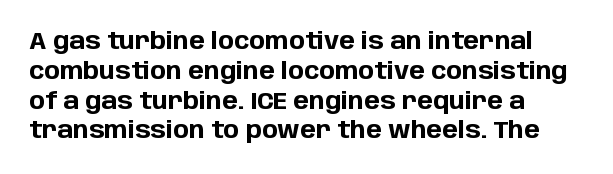
Every character sits straight up, as roman type does. This rendering uses left alignment, leaving the right contour irregular. Letters rest on an invisible, unmarked baseline. The passage shown has conventional tracking throughout. Pretty heavy lettering here — definitely bold.
